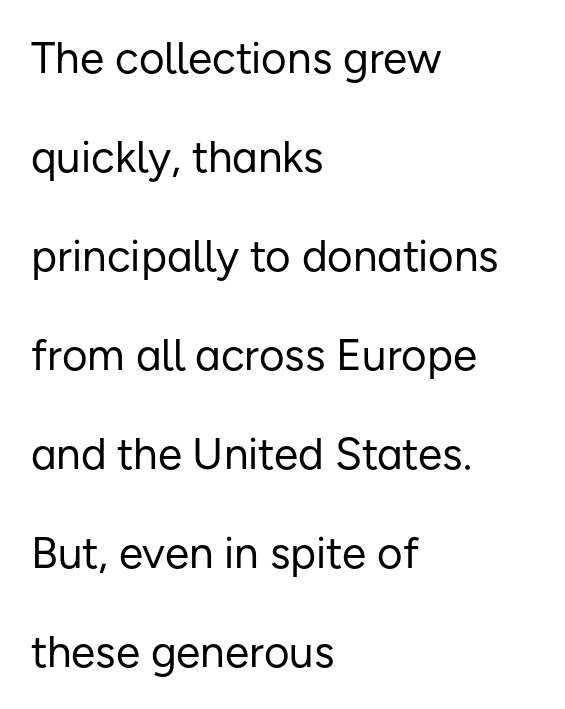
Q: Is the text bold? A: No.
Q: Is the text italic (slanted)? A: No, it is upright.
Q: Is the typeface a serif or a sans-serif typeface? A: Sans-serif.
Q: Is the text underlined? A: No.
Q: How is the paragraph aligned? A: Left-aligned.
Q: Is the spacing between letters normal or unusually wide? A: Normal.
Q: Is the spacing between lines tight, normal or loose? A: Loose.
Q: Width (condensed, normal, or wide)? A: Normal.
Q: Stroke contrast? A: Low.
Q: x-height? A: Medium.
Q: Monospaced? A: No.
